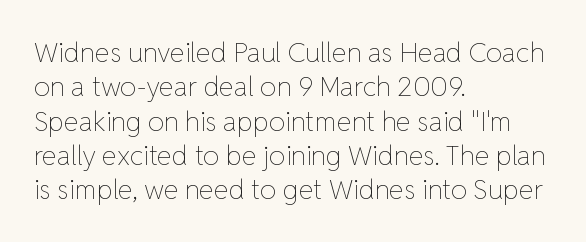
{"italic": "no", "bold": "no", "underline": "no", "align": "left", "line_spacing": "normal", "line_spacing_ratio": 1.27, "letter_spacing": "normal", "letter_spacing_em": 0.0, "glyph_px": 27}
